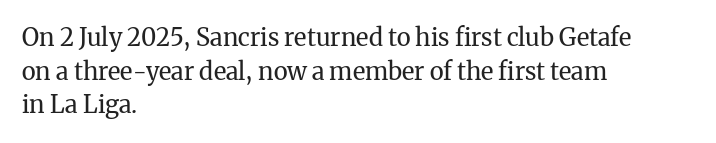
{"italic": "no", "bold": "no", "underline": "no", "align": "left", "line_spacing": "normal", "line_spacing_ratio": 1.4, "letter_spacing": "normal", "letter_spacing_em": 0.0, "glyph_px": 24}
